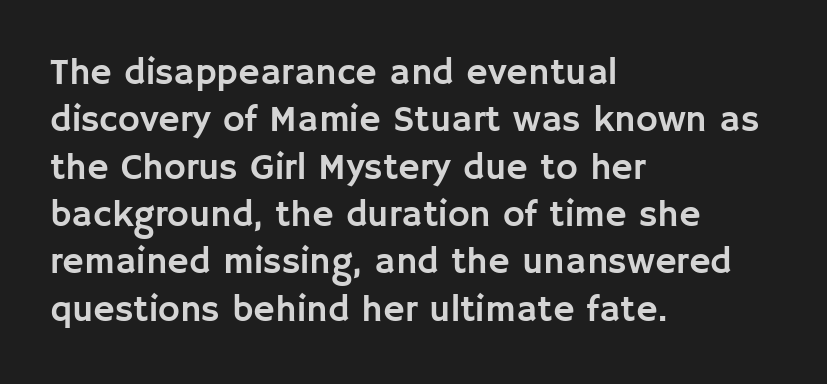
Note: no serifs on the glyphs. The paragraph shown leans on its left margin. Letters rest on an invisible, unmarked baseline. In terms of posture, this sample is upright. How are the letters spaced? Ordinarily, with no added tracking. The passage shown stacks its lines at a standard gap.
